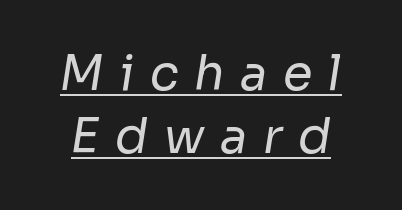
Q: Is the text bold? A: No.
Q: Is the typeface a serif or a sans-serif typeface? A: Sans-serif.
Q: Is the text underlined? A: Yes.
Q: Is the spacing between letters normal or unusually wide? A: Unusually wide.
Q: Is the spacing between lines tight, normal or loose? A: Normal.
Q: Width (condensed, normal, or wide)? A: Normal.
Q: Stroke contrast? A: Low.
Q: x-height? A: Medium.
Q: Monospaced? A: No.
